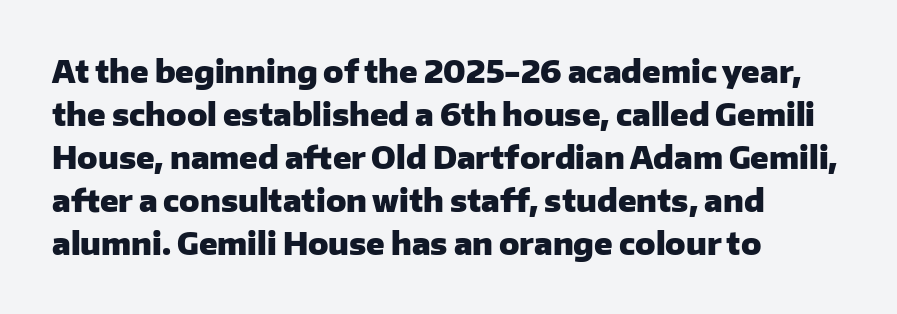
Tracking value appears to be zero — textbook default spacing. Unlike a traditional serif, this face leaves its strokes unadorned. The baseline area is clear. You can tell it's not italic because the verticals are truly vertical.
